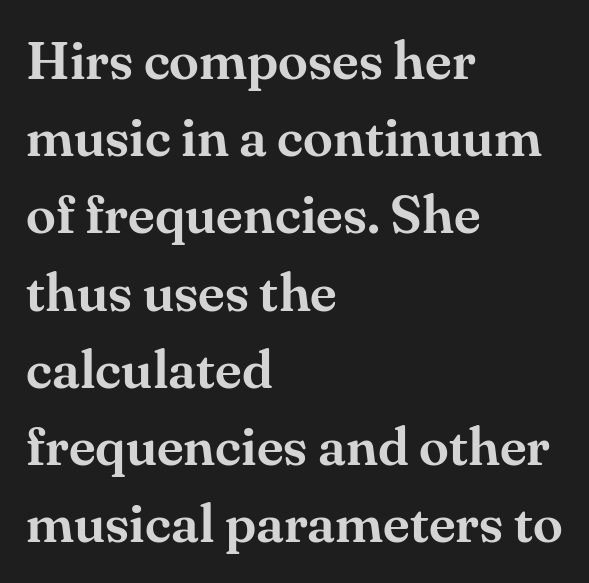
This is the regular roman posture of the typeface. The lines sit at an ordinary, default distance from one another. There is no visible air inserted between adjacent glyphs. A serif font was chosen for this passage. The area under the type is left untouched.
